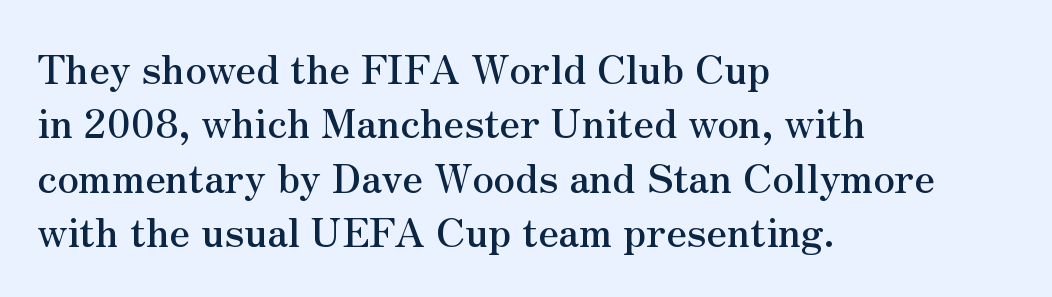
This rendering leaves character spacing at its baseline value. You can tell it's not italic because the verticals are truly vertical. Normally led — the rows are evenly, conventionally spaced. Letters rest on an invisible, unmarked baseline.
